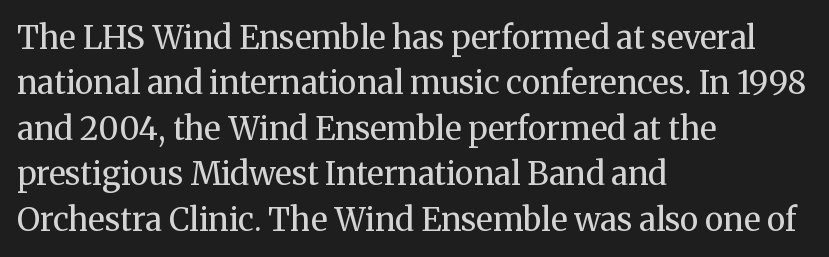
Q: Is the text bold? A: No.
Q: Is the text italic (slanted)? A: No, it is upright.
Q: Is the typeface a serif or a sans-serif typeface? A: Serif.
Q: Is the text underlined? A: No.
Q: How is the paragraph aligned? A: Left-aligned.
Q: Is the spacing between letters normal or unusually wide? A: Normal.
Q: Is the spacing between lines tight, normal or loose? A: Normal.
Q: Width (condensed, normal, or wide)? A: Normal.
Q: Stroke contrast? A: Medium.
Q: x-height? A: Medium.
Q: Monospaced? A: No.
